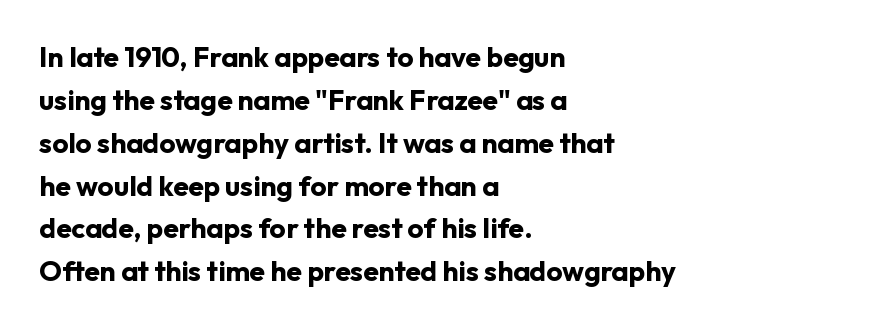
You can tell from the bare stems that sans-serif type was used. Note the varied advance widths — an 'i' is clearly narrower than an 'm'. Does the leading feel generous? No, just average. The passage shown has conventional tracking throughout. Each row of text sits above clean, open space. A roman cut, with each character standing at attention.
